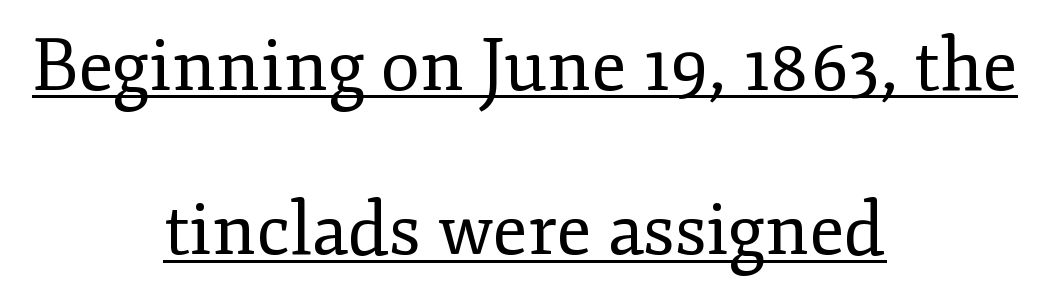
The image shows 72 px regular-weight serif type, upright; set centered, loose line spacing (2.28x), normal letter spacing, underlined; low stroke contrast and a small x-height.
